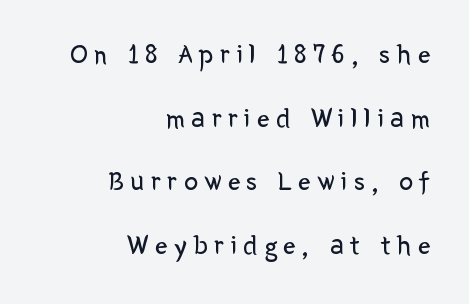
{"serif": "no", "italic": "no", "bold": "no", "weight": "regular", "width": "normal", "stroke_contrast": "low", "x_height": "medium", "monospaced": "no", "underline": "no", "align": "right", "line_spacing": "loose", "line_spacing_ratio": 2.27, "letter_spacing": "wide", "letter_spacing_em": 0.23, "glyph_px": 28}
